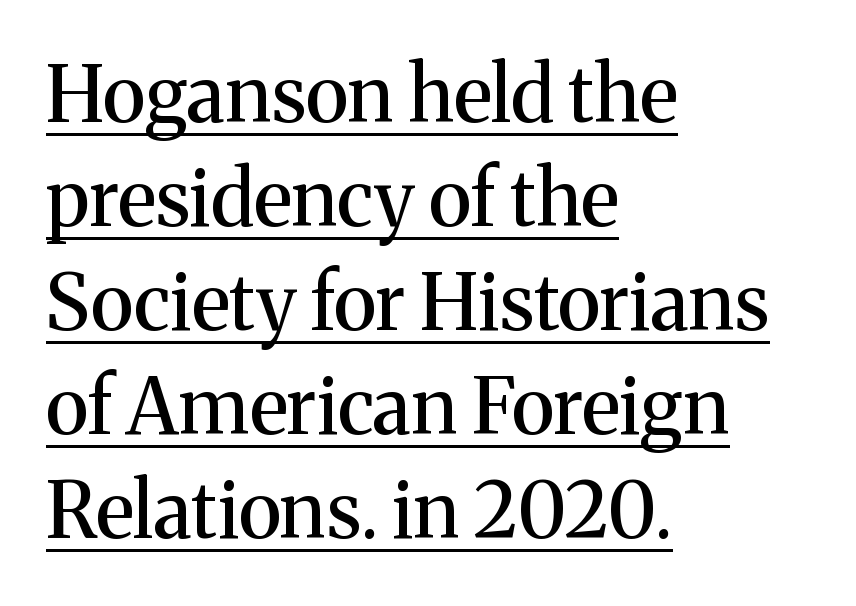
The letters sit at their default tracking, neither squeezed nor spread. In terms of leading, this rendering sits right in the middle. A typesetter would call this proportional, since set widths differ per character. Underlining? Definitely there. This sample uses a serif face. The typesetter chose a ragged-right arrangement here.
